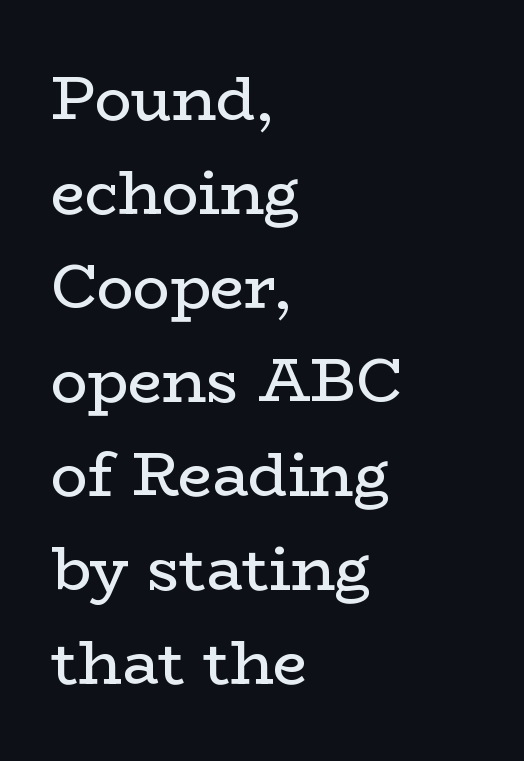
Q: Is the text bold? A: No.
Q: Is the text italic (slanted)? A: No, it is upright.
Q: Is the typeface a serif or a sans-serif typeface? A: Serif.
Q: Is the text underlined? A: No.
Q: How is the paragraph aligned? A: Left-aligned.
Q: Is the spacing between letters normal or unusually wide? A: Normal.
Q: Is the spacing between lines tight, normal or loose? A: Normal.
Q: Width (condensed, normal, or wide)? A: Wide.
Q: Stroke contrast? A: Low.
Q: x-height? A: Medium.
Q: Monospaced? A: No.
